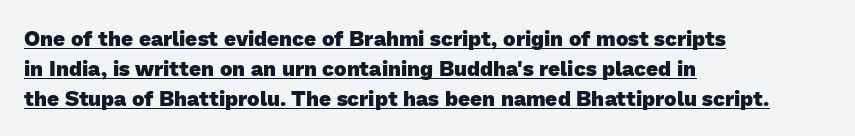
The image shows 21 px bold type; set left-aligned, normal line spacing (1.43x), normal letter spacing, underlined.
